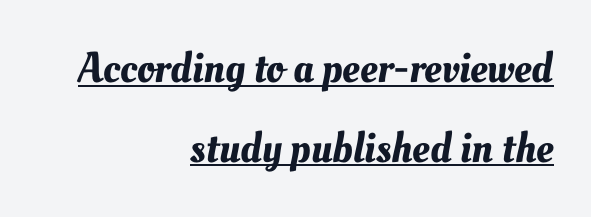
The type is set solid horizontally, with unmodified tracking. The passage shown is typed in a proportional face where columns would drift. Quick note: underline on. The typesetter chose a ragged-left arrangement here.
